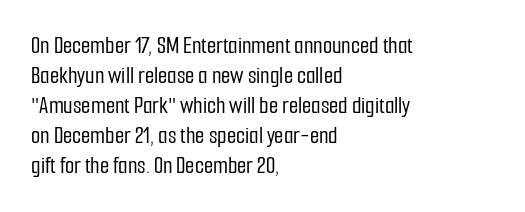
{"italic": "no", "underline": "no", "align": "left", "line_spacing": "normal", "line_spacing_ratio": 1.25, "letter_spacing": "normal", "letter_spacing_em": 0.0, "glyph_px": 24}
